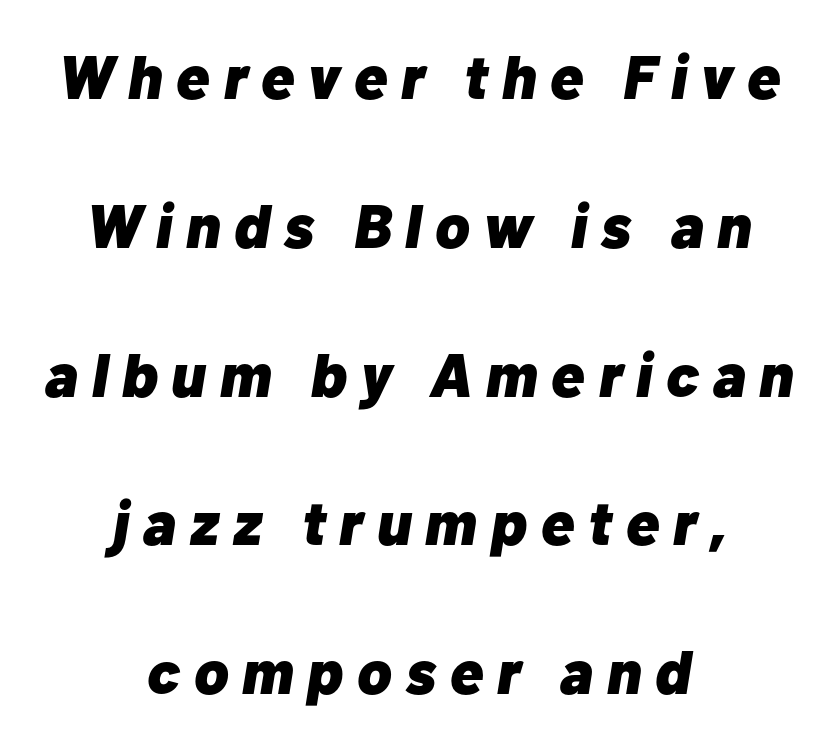
The image shows 62 px heavy type, italic (leaning right); set centered, loose line spacing (2.4x), unusually wide letter spacing (+0.22 em), not underlined; low stroke contrast and a medium x-height.
